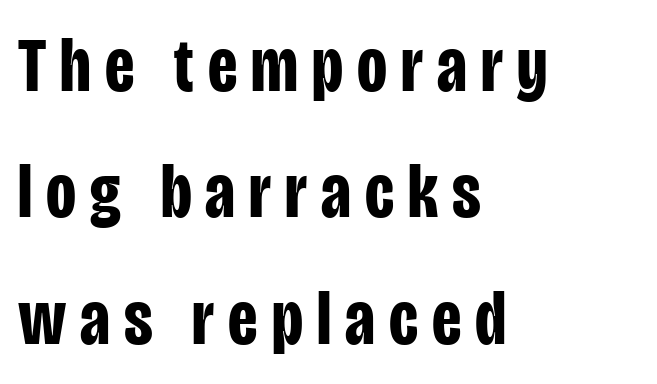
{"serif": "no", "italic": "no", "bold": "yes", "weight": "bold", "width": "condensed", "stroke_contrast": "low", "x_height": "large", "monospaced": "no", "underline": "no", "align": "left", "line_spacing": "normal", "line_spacing_ratio": 1.62, "glyph_px": 78}
